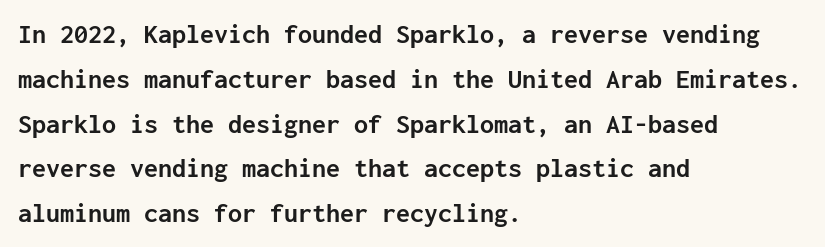
{"serif": "no", "italic": "no", "bold": "yes", "weight": "semibold", "width": "normal", "stroke_contrast": "low", "x_height": "medium", "monospaced": "yes", "underline": "no", "align": "left", "line_spacing": "normal", "line_spacing_ratio": 1.6, "letter_spacing": "normal", "letter_spacing_em": 0.0, "glyph_px": 28}
